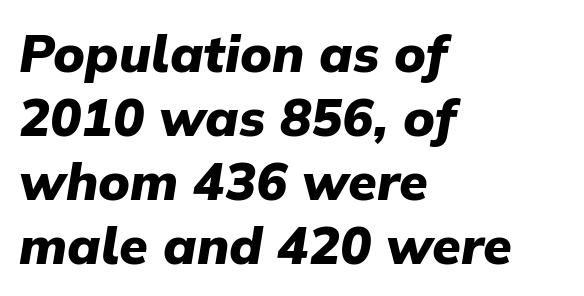
The image shows 52 px heavy type, italic (leaning right); set left-aligned, line spacing 1.23x, normal letter spacing, not underlined; low stroke contrast and a medium x-height.
